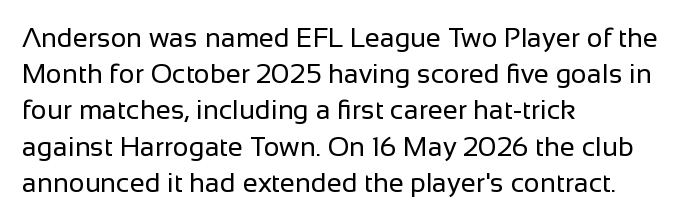
The image shows 27 px text type, upright; set left-aligned, normal line spacing (1.34x), normal letter spacing, not underlined.
